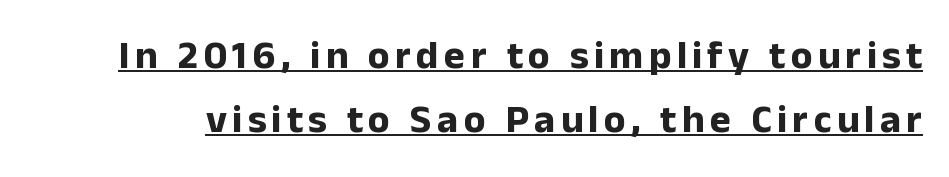
Q: Is the text bold? A: Yes.
Q: Is the text italic (slanted)? A: No, it is upright.
Q: Is the typeface a serif or a sans-serif typeface? A: Sans-serif.
Q: Is the text underlined? A: Yes.
Q: Is the spacing between lines tight, normal or loose? A: Normal.
Q: Width (condensed, normal, or wide)? A: Normal.
Q: Stroke contrast? A: Low.
Q: x-height? A: Medium.
Q: Monospaced? A: No.
